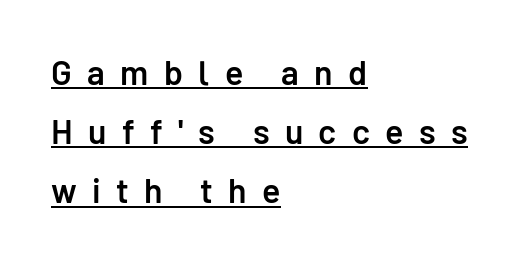
Q: Is the text bold? A: Semi-bold.
Q: Is the text italic (slanted)? A: No, it is upright.
Q: Is the typeface a serif or a sans-serif typeface? A: Sans-serif.
Q: Is the text underlined? A: Yes.
Q: How is the paragraph aligned? A: Left-aligned.
Q: Is the spacing between letters normal or unusually wide? A: Unusually wide.
Q: Width (condensed, normal, or wide)? A: Normal.
Q: Stroke contrast? A: Low.
Q: x-height? A: Medium.
Q: Monospaced? A: No.
